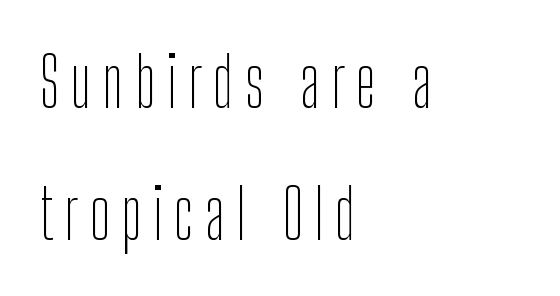
Q: Is the text bold? A: No.
Q: Is the text italic (slanted)? A: No, it is upright.
Q: Is the typeface a serif or a sans-serif typeface? A: Sans-serif.
Q: Is the text underlined? A: No.
Q: How is the paragraph aligned? A: Left-aligned.
Q: Is the spacing between lines tight, normal or loose? A: Loose.
Q: Width (condensed, normal, or wide)? A: Condensed.
Q: Stroke contrast? A: Low.
Q: x-height? A: Medium.
Q: Monospaced? A: No.
